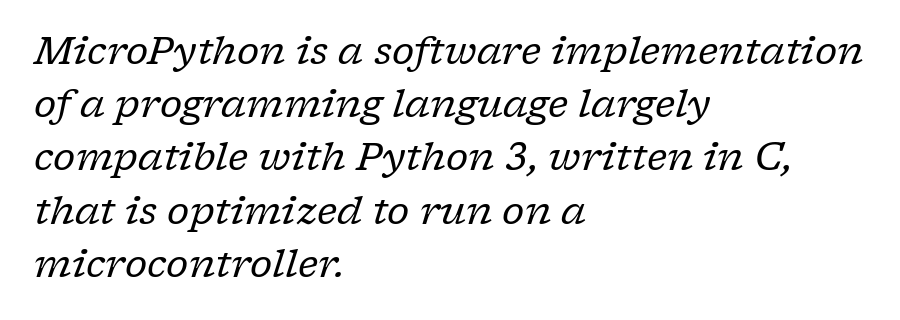
The glyphs are unaccompanied by any horizontal stroke below them. Is this a fixed-width face? No — the glyphs have proportional, varying widths. Ink coverage per letter is moderate at most. Here the glyphs are tracked normally, forming tight word shapes. The axis of the letterforms is tilted away from vertical. Does the leading feel generous? No, just average.
